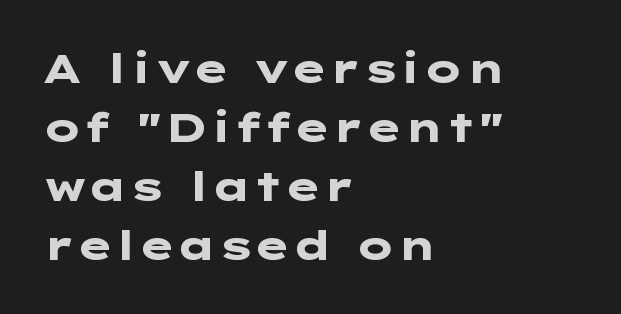
Q: Is the text bold? A: Yes.
Q: Is the text italic (slanted)? A: No, it is upright.
Q: Is the typeface a serif or a sans-serif typeface? A: Sans-serif.
Q: Is the text underlined? A: No.
Q: How is the paragraph aligned? A: Left-aligned.
Q: Is the spacing between letters normal or unusually wide? A: Normal.
Q: Is the spacing between lines tight, normal or loose? A: Normal.
Q: Width (condensed, normal, or wide)? A: Wide.
Q: Stroke contrast? A: Low.
Q: x-height? A: Medium.
